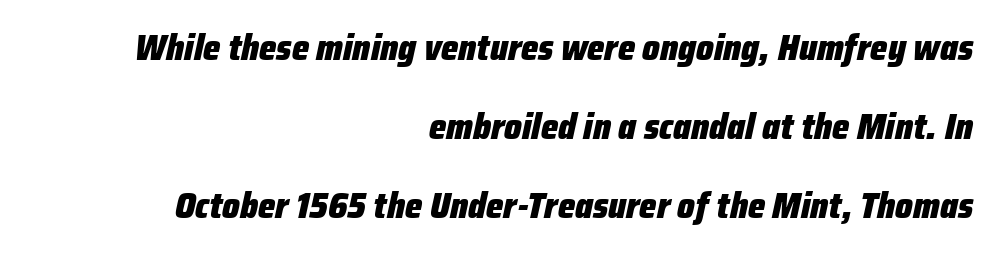
The letters are slanted; this is an italic face. The rendering anchors every line to the right-hand side. Rows of type keep a wide berth in the vertical direction. Is the type bold? Yes — the strokes are clearly thick and heavy. Only glyphs here, with clear space below each row.
